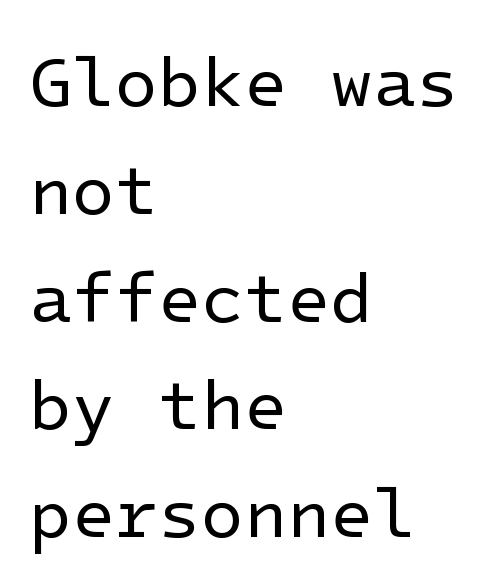
Q: Is the text bold? A: No.
Q: Is the text italic (slanted)? A: No, it is upright.
Q: Is the typeface a serif or a sans-serif typeface? A: Sans-serif.
Q: Is the text underlined? A: No.
Q: How is the paragraph aligned? A: Left-aligned.
Q: Is the spacing between letters normal or unusually wide? A: Normal.
Q: Is the spacing between lines tight, normal or loose? A: Normal.
Q: Width (condensed, normal, or wide)? A: Normal.
Q: Stroke contrast? A: Low.
Q: x-height? A: Medium.
